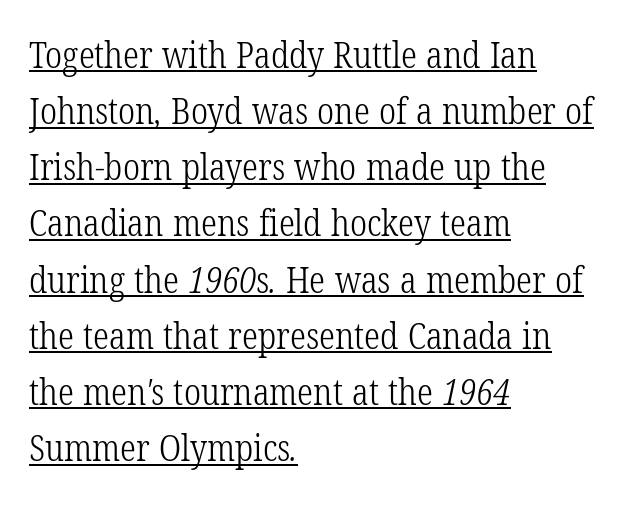
{"serif": "yes", "bold": "no", "weight": "light", "width": "condensed", "stroke_contrast": "low", "x_height": "medium", "monospaced": "no", "underline": "yes", "align": "left", "line_spacing": "normal", "line_spacing_ratio": 1.56, "letter_spacing": "normal", "letter_spacing_em": 0.0, "glyph_px": 36}
